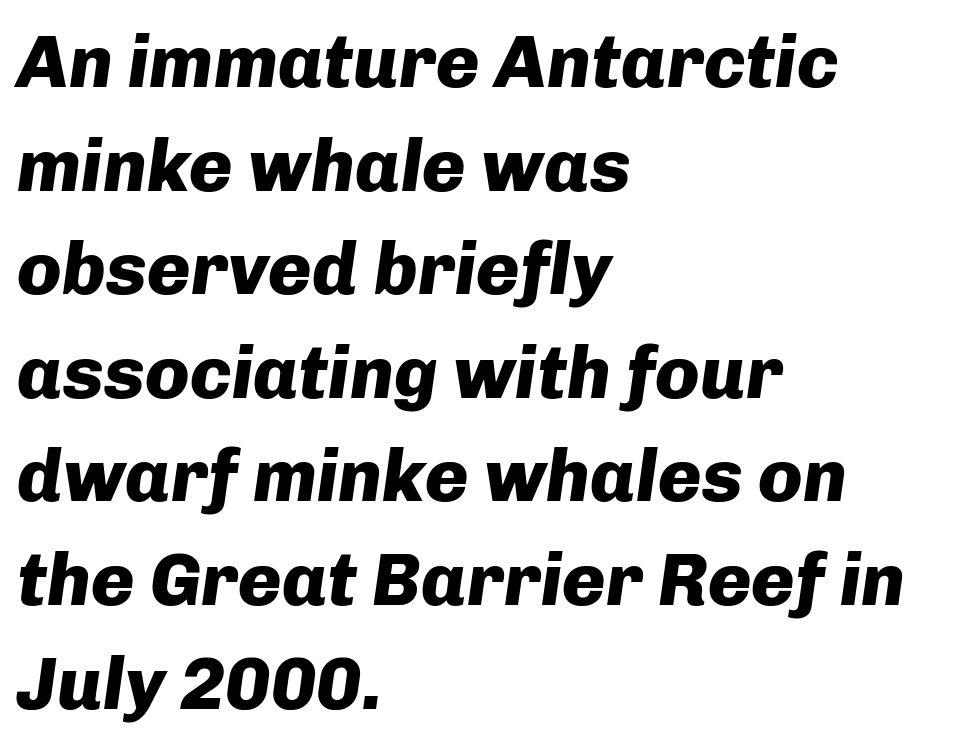
{"italic": "yes", "lean": "right", "slant_degrees": 8, "bold": "yes", "weight": "heavy", "width": "normal", "stroke_contrast": "low", "x_height": "medium", "monospaced": "no", "underline": "no", "align": "left", "line_spacing": "normal", "line_spacing_ratio": 1.4, "letter_spacing": "normal", "letter_spacing_em": 0.0, "glyph_px": 74}
